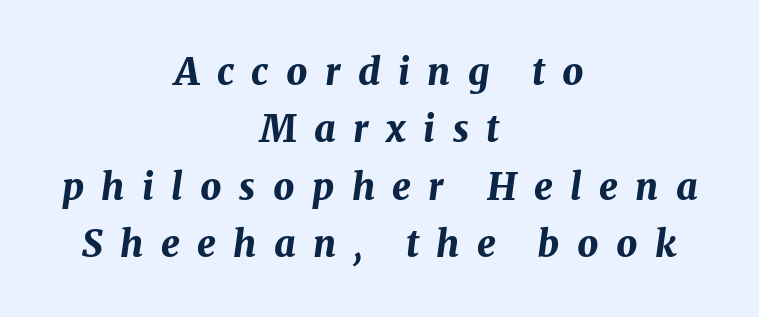
Honestly, there is no underline to notice here at all. Proportional: the letters do not fall into vertical columns. The type is letterspaced generously, with wide tracking. The passage is arranged like a title page — every line centered. These lines were composed using italics. Baseline-to-baseline distance is the conventional proportion of letter height.
